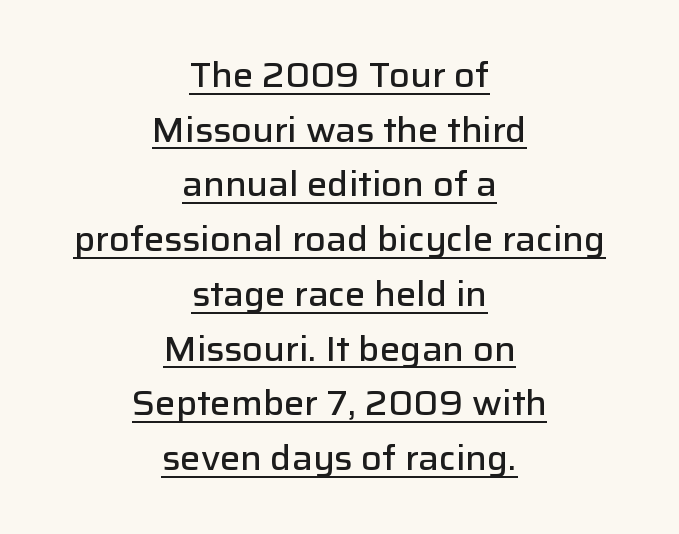
The image shows 34 px semibold sans-serif type, upright; set centered, normal line spacing (1.61x), normal letter spacing, underlined; low stroke contrast and a medium x-height.
